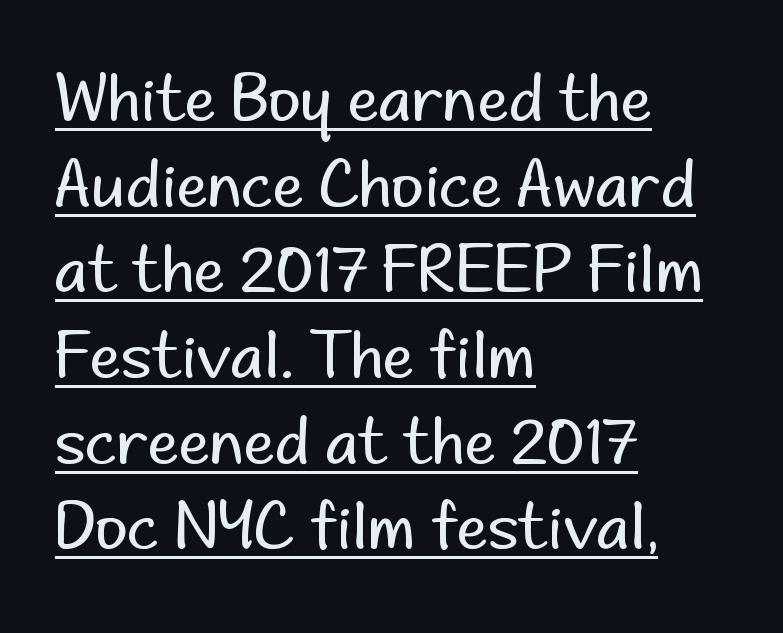
Q: Is the text bold? A: No.
Q: Is the text italic (slanted)? A: No, it is upright.
Q: Is the typeface a serif or a sans-serif typeface? A: Sans-serif.
Q: Is the text underlined? A: Yes.
Q: How is the paragraph aligned? A: Left-aligned.
Q: Is the spacing between letters normal or unusually wide? A: Normal.
Q: Is the spacing between lines tight, normal or loose? A: Normal.
Q: Width (condensed, normal, or wide)? A: Normal.
Q: Stroke contrast? A: Low.
Q: x-height? A: Small.
Q: Monospaced? A: No.
